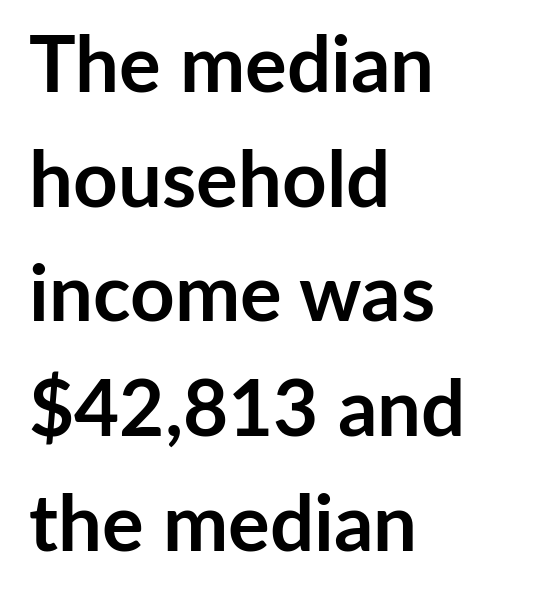
{"serif": "no", "italic": "no", "bold": "yes", "weight": "semibold", "width": "normal", "stroke_contrast": "low", "x_height": "medium", "monospaced": "no", "underline": "no", "align": "left", "line_spacing": "normal", "line_spacing_ratio": 1.47, "letter_spacing": "normal", "letter_spacing_em": 0.0, "glyph_px": 78}
